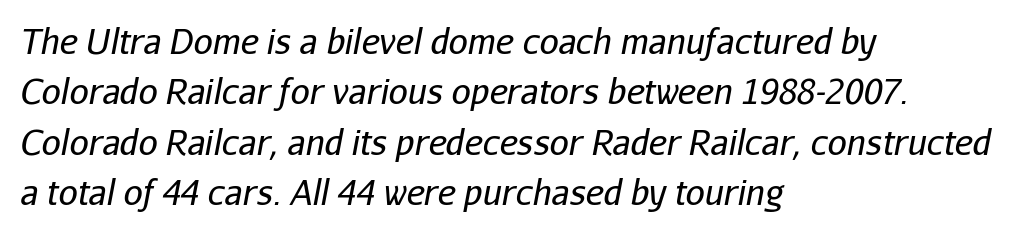
Successive baselines arrive at the customary interval. Posture: slanted. Think of a printed novel: that variable character pitch is what you see here. Clear beneath every line of the passage. The letterforms sit shoulder to shoulder at normal distance.
